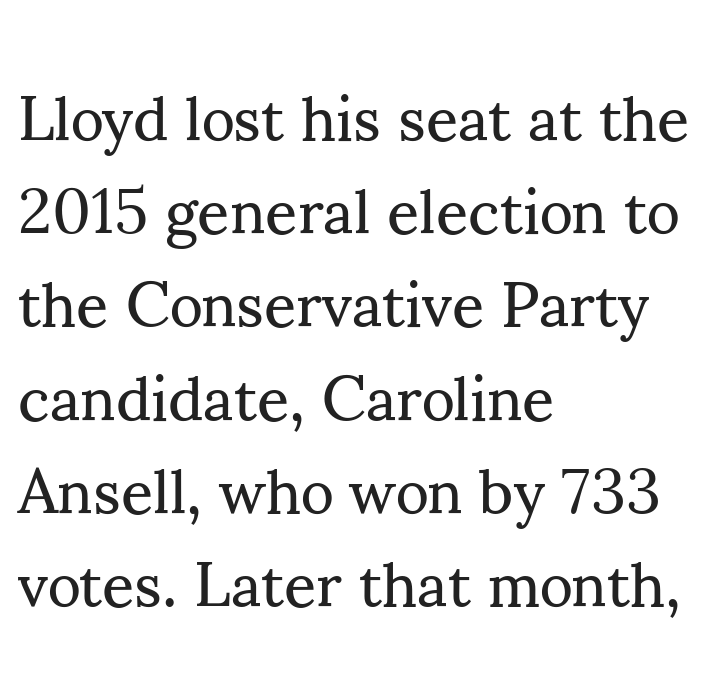
Q: Is the text bold? A: No.
Q: Is the text italic (slanted)? A: No, it is upright.
Q: Is the typeface a serif or a sans-serif typeface? A: Serif.
Q: Is the text underlined? A: No.
Q: How is the paragraph aligned? A: Left-aligned.
Q: Is the spacing between letters normal or unusually wide? A: Normal.
Q: Is the spacing between lines tight, normal or loose? A: Normal.
Q: Width (condensed, normal, or wide)? A: Normal.
Q: Stroke contrast? A: Medium.
Q: x-height? A: Small.
Q: Monospaced? A: No.
